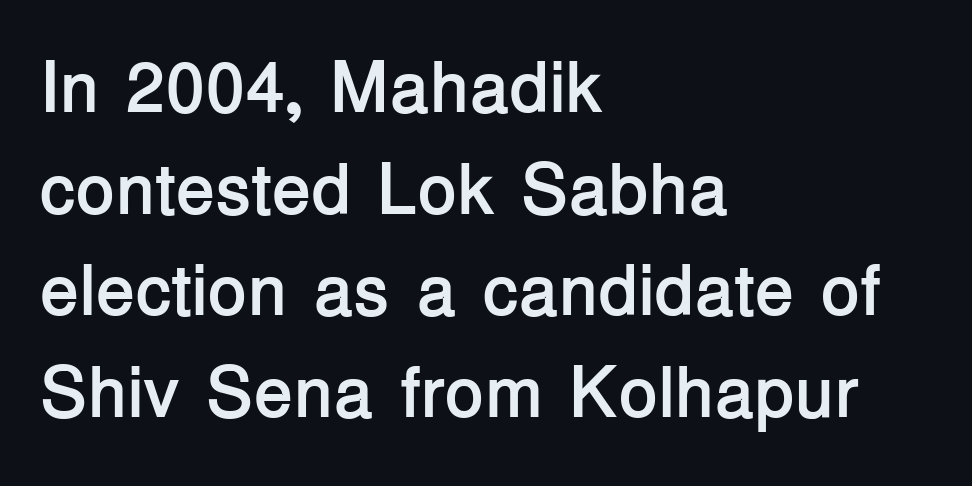
Nope, no serifs anywhere on these letters. This sample uses plain, unmodified letter spacing. Horizontal bands of white between lines are of average thickness. Caption: multi-line text, flush left, ragged right.
